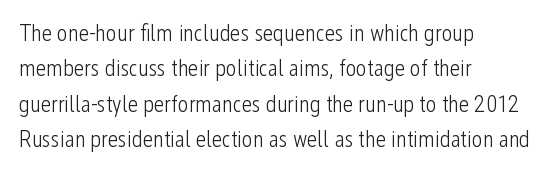
{"italic": "no", "bold": "no", "underline": "no", "align": "left", "line_spacing": "normal", "line_spacing_ratio": 1.54, "letter_spacing": "normal", "letter_spacing_em": 0.0, "glyph_px": 23}
